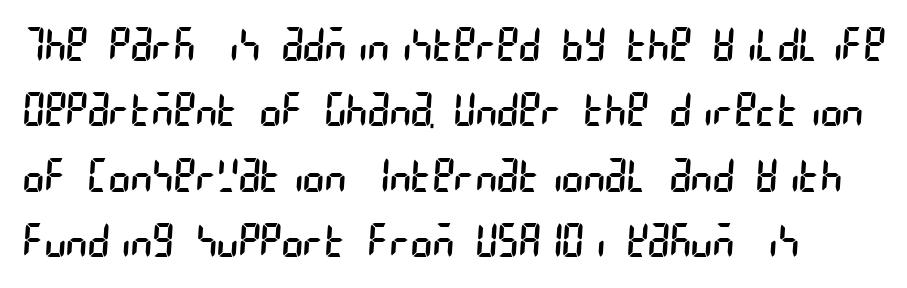
Serifs: no, the terminals of the letterforms are clean. Unbolded letterforms with no extra heft. Check the space under the baseline: it is left empty. Where is the straight margin? On the left.
